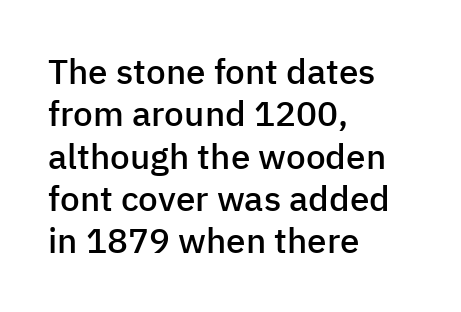
The foot of each line stays bare and open. Style check: upright. A student would call this left alignment; a typographer would say flush left, rag right. Serif or sans? Sans — the stroke terminals are bare.
